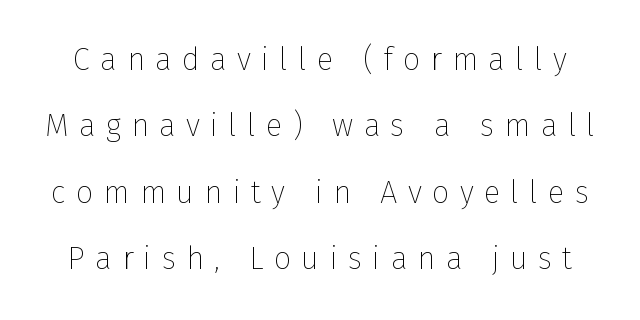
The image shows 31 px thin sans-serif type, upright; set loose line spacing (2.14x), unusually wide letter spacing (+0.33 em), not underlined; low stroke contrast and a medium x-height.
